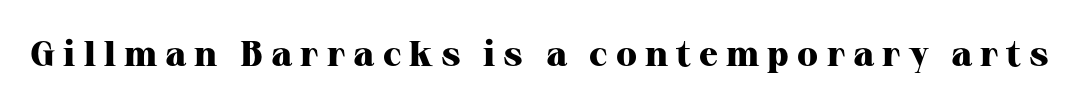
{"serif": "yes", "italic": "no", "bold": "yes", "weight": "heavy", "width": "normal", "stroke_contrast": "high", "x_height": "medium", "monospaced": "no", "underline": "no", "letter_spacing": "wide", "letter_spacing_em": 0.23, "glyph_px": 35}
